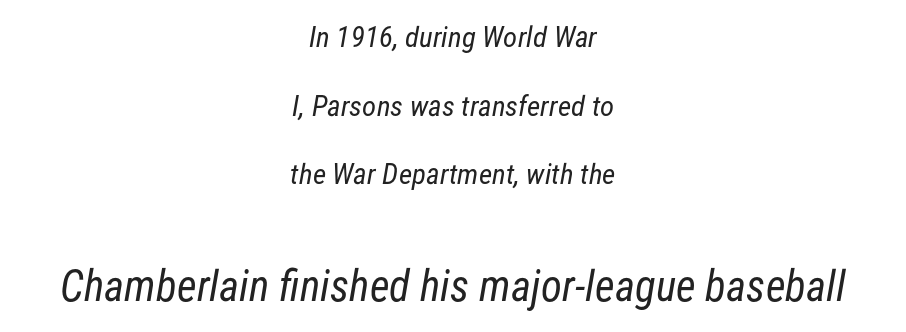
The image shows 43 px regular-weight, condensed sans-serif type; set centered, loose line spacing (2.37x), normal letter spacing, not underlined; the second (bottom) block is 1.48x larger; low stroke contrast and a medium x-height.
